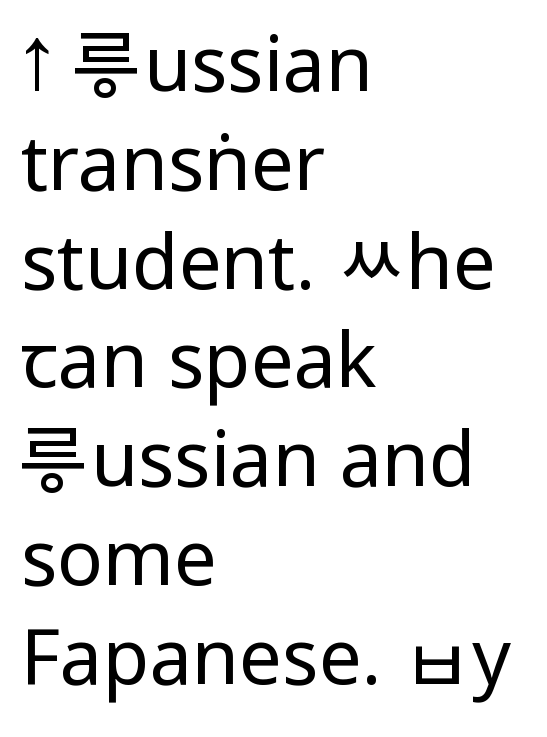
Q: Is the text bold? A: No.
Q: Is the text italic (slanted)? A: No, it is upright.
Q: Is the typeface a serif or a sans-serif typeface? A: Sans-serif.
Q: Is the text underlined? A: No.
Q: How is the paragraph aligned? A: Left-aligned.
Q: Is the spacing between letters normal or unusually wide? A: Normal.
Q: Is the spacing between lines tight, normal or loose? A: Normal.
Q: Width (condensed, normal, or wide)? A: Condensed.
Q: Stroke contrast? A: Low.
Q: x-height? A: Large.
Q: Monospaced? A: No.
